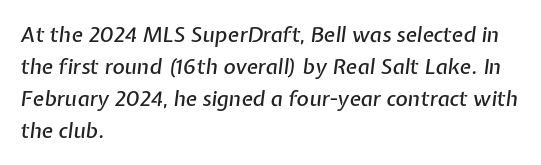
Q: Is the text italic (slanted)? A: Yes, it leans right by about 7 degrees.
Q: Is the text underlined? A: No.
Q: How is the paragraph aligned? A: Left-aligned.
Q: Is the spacing between letters normal or unusually wide? A: Normal.
Q: Is the spacing between lines tight, normal or loose? A: Normal.
